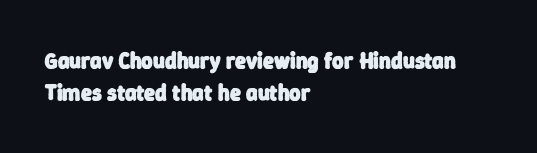
Q: Is the text bold? A: Yes.
Q: Is the text underlined? A: No.
Q: How is the paragraph aligned? A: Left-aligned.
Q: Is the spacing between letters normal or unusually wide? A: Normal.
Q: Is the spacing between lines tight, normal or loose? A: Normal.
